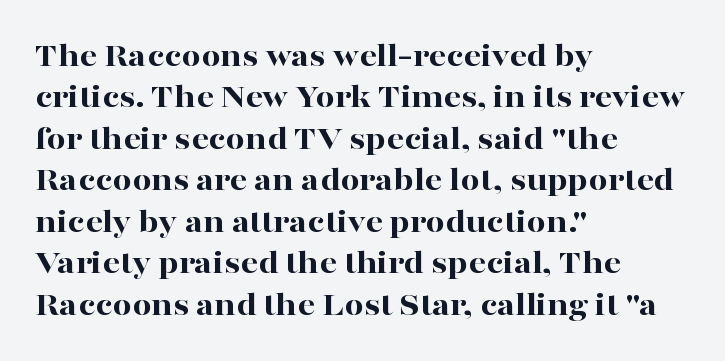
{"serif": "yes", "italic": "no", "bold": "yes", "weight": "bold", "width": "wide", "stroke_contrast": "high", "x_height": "medium", "monospaced": "no", "underline": "no", "align": "left", "line_spacing_ratio": 1.22, "letter_spacing": "normal", "letter_spacing_em": 0.0, "glyph_px": 34}
